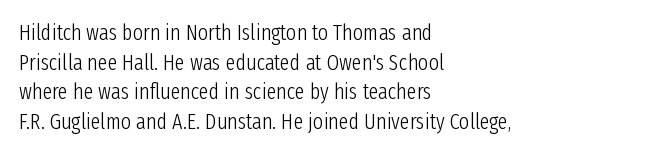
{"italic": "no", "bold": "no", "underline": "no", "align": "left", "line_spacing": "normal", "line_spacing_ratio": 1.35, "letter_spacing": "normal", "letter_spacing_em": 0.0, "glyph_px": 22}
